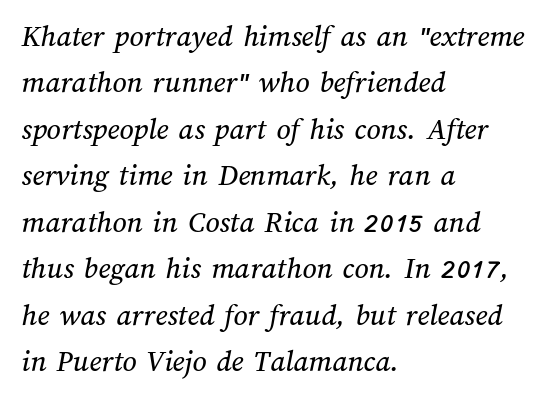
{"width": "normal", "stroke_contrast": "medium", "x_height": "medium", "monospaced": "no", "underline": "no", "align": "left", "line_spacing": "normal", "line_spacing_ratio": 1.5, "letter_spacing": "normal", "letter_spacing_em": 0.0, "glyph_px": 31}
